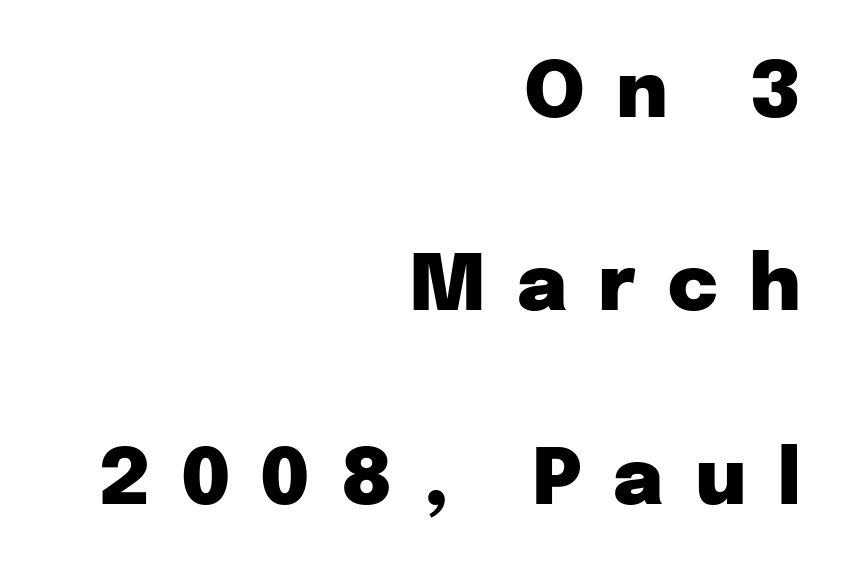
Leading is clearly above the norm, producing a sparse column. The passage shown is typed in a proportional face where columns would drift. No feet cap the strokes, marking this as sans-serif type. This is roman type, the default non-slanted kind.
